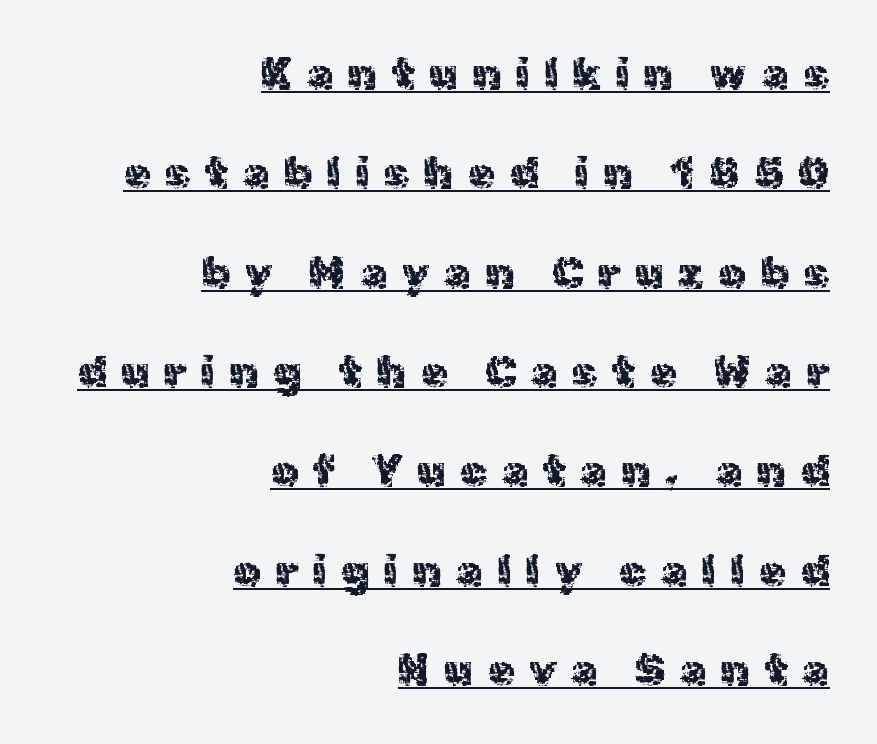
What decoration does the sample have? An underline. The text was rendered using a sans face with plain stroke endings. Interline gaps are noticeably wide in this sample. Every stem runs plumb, perpendicular to the baseline. Is this a fixed-width face? No — the glyphs have proportional, varying widths.
